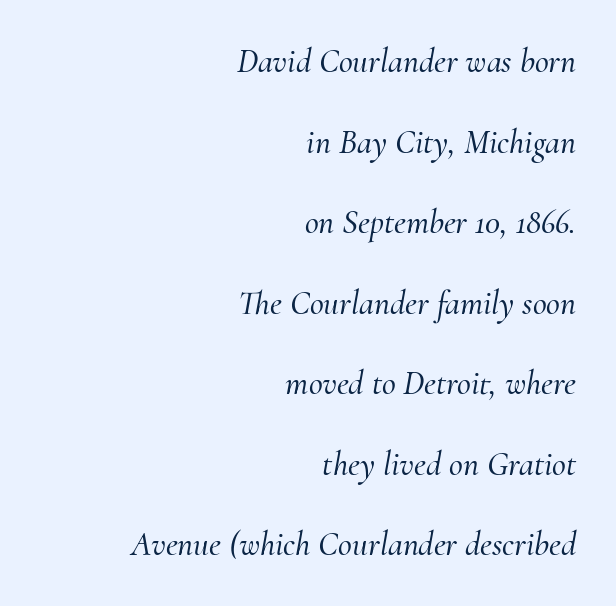
Is the type slanted? Yes — the strokes lean at a clear angle. Is the block centered? No — it sits flush against the right margin. Examine the stroke ends and you'll spot serifs. Proportional: the letters do not fall into vertical columns.
